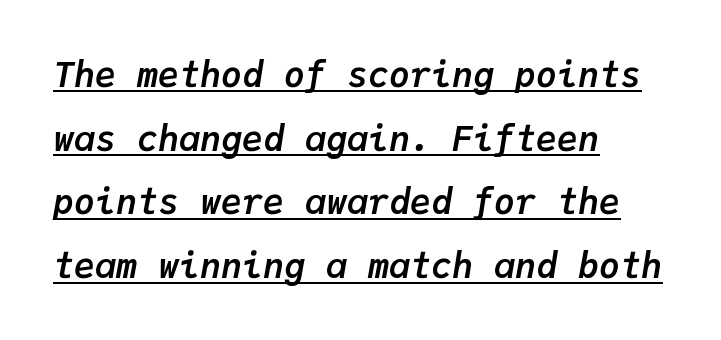
{"italic": "yes", "lean": "right", "slant_degrees": 9, "bold": "yes", "weight": "semibold", "width": "normal", "stroke_contrast": "low", "x_height": "medium", "monospaced": "yes", "underline": "yes", "align": "left", "line_spacing_ratio": 1.82, "letter_spacing": "normal", "letter_spacing_em": 0.0, "glyph_px": 35}
